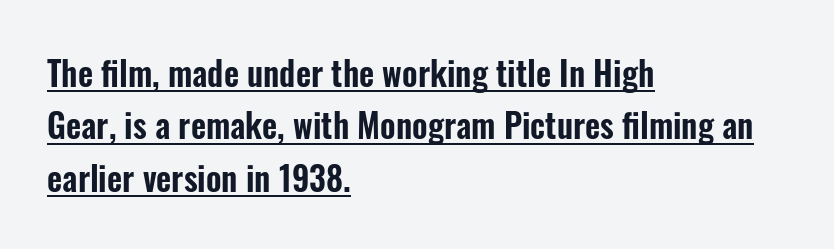
Where is the straight margin? On the left. A typesetter would call this proportional, since set widths differ per character. The characters display no serif detailing; their extremities are plain. The leading is moderate, giving the passage an even texture.
